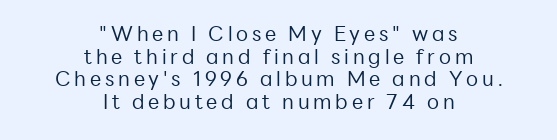
{"italic": "no", "bold": "no", "underline": "no", "align": "center", "line_spacing": "tight", "line_spacing_ratio": 1.13, "glyph_px": 20}
